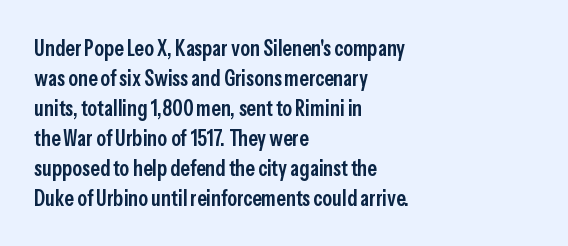
In terms of letterspacing, this is plain default setting. Underlining? Definitely not there. The rendering anchors every line to the left-hand side. Style check: upright.
